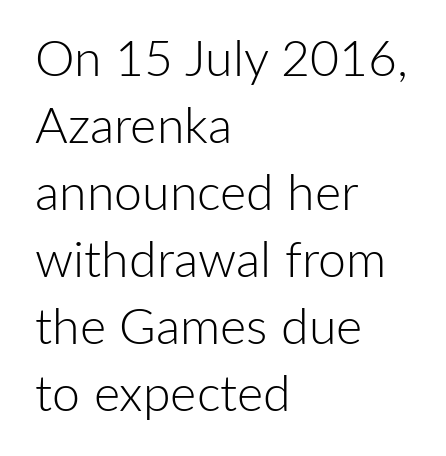
{"serif": "no", "italic": "no", "bold": "no", "weight": "light", "width": "normal", "stroke_contrast": "low", "x_height": "medium", "monospaced": "no", "underline": "no", "align": "left", "line_spacing": "normal", "line_spacing_ratio": 1.34, "letter_spacing": "normal", "letter_spacing_em": 0.0, "glyph_px": 50}
